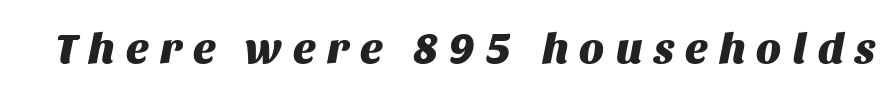
You could only call the tracking loose — the letters float apart. The text carries the slant typical of an italic or oblique font. The characters look thick and weighty, a clear bold. Descenders hang freely into open space. Character widths vary here, with narrow letters taking less room than wide ones.
